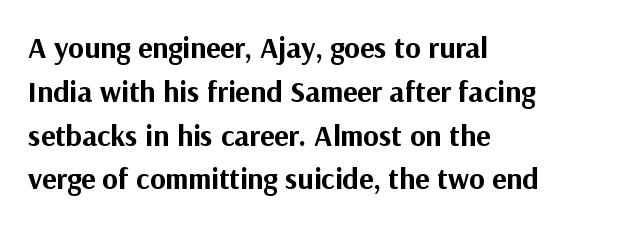
Ordinary non-slanted type is in use. Heavy, bold letterforms. Compared with typical paragraphs, the rows here are spaced about the same. The characters display no serif detailing; their extremities are plain. Visually the block forms a straight wall on the left and a jagged coastline on the right. The specimen omits any rule beneath the text block's lines.
